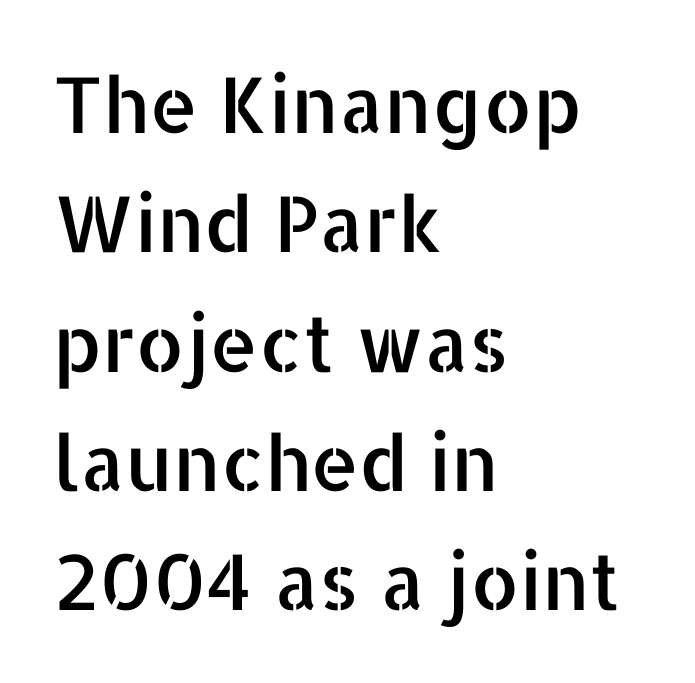
Q: Is the text italic (slanted)? A: No, it is upright.
Q: Is the typeface a serif or a sans-serif typeface? A: Sans-serif.
Q: Is the text underlined? A: No.
Q: How is the paragraph aligned? A: Left-aligned.
Q: Is the spacing between letters normal or unusually wide? A: Normal.
Q: Is the spacing between lines tight, normal or loose? A: Normal.
Q: Width (condensed, normal, or wide)? A: Normal.
Q: Stroke contrast? A: Low.
Q: x-height? A: Medium.
Q: Monospaced? A: No.
